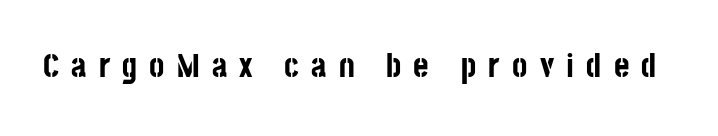
Style check: upright. A typesetter would call this proportional, since set widths differ per character. In terms of weight, the rendering is a true, heavy bold. The foot of each line stays bare and open.
